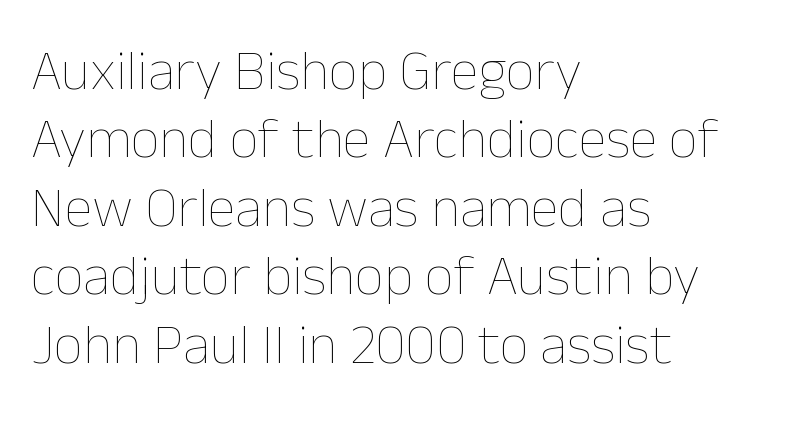
The image shows 57 px thin type, upright; set left-aligned, line spacing 1.2x, normal letter spacing, not underlined; low stroke contrast and a medium x-height.
